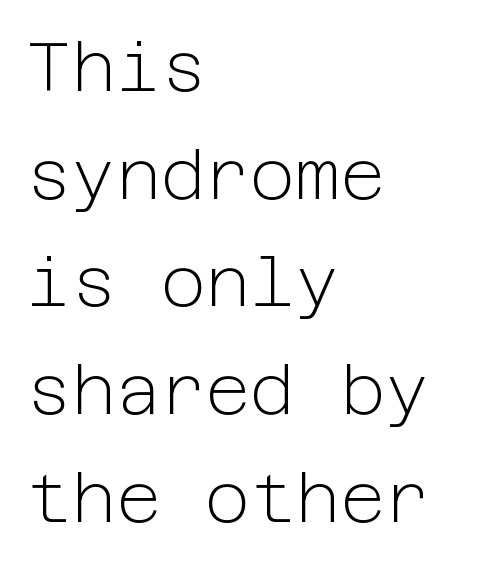
The image shows 69 px light sans-serif type, upright; set left-aligned, normal line spacing (1.56x), normal letter spacing, not underlined; low stroke contrast and a medium x-height.
